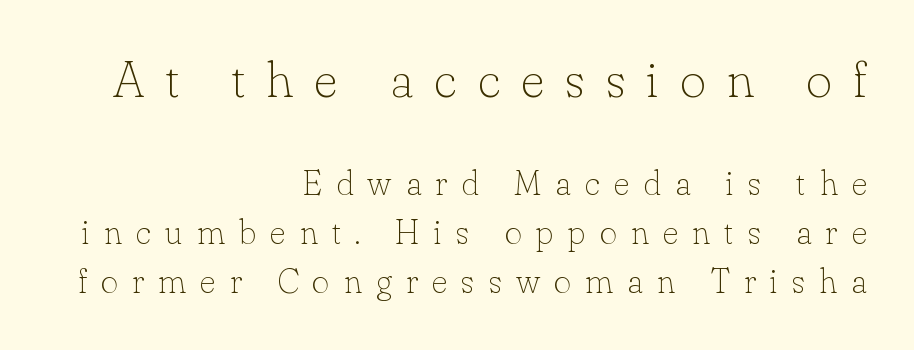
Q: Is the text bold? A: No.
Q: Is the text italic (slanted)? A: No, it is upright.
Q: Is the typeface a serif or a sans-serif typeface? A: Serif.
Q: Is the text underlined? A: No.
Q: How is the paragraph aligned? A: Right-aligned.
Q: Is the spacing between letters normal or unusually wide? A: Unusually wide.
Q: Is the spacing between lines tight, normal or loose? A: Normal.
Q: Which block of text is set in a larger size, the first (top) or the second (bottom)? A: The first (top) one.
Q: Width (condensed, normal, or wide)? A: Normal.
Q: Stroke contrast? A: Low.
Q: x-height? A: Small.
Q: Monospaced? A: No.
